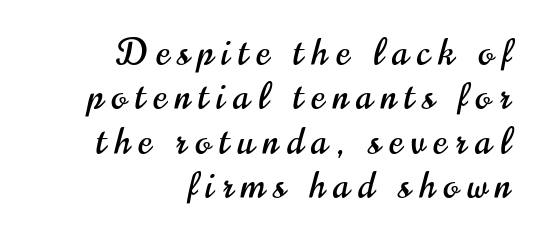
Horizontal alignment here is rightward, an uncommon choice for prose. Glance below the letters and you will spot only blank space. This sample has the flowing, uneven cadence of proportional lettering.
